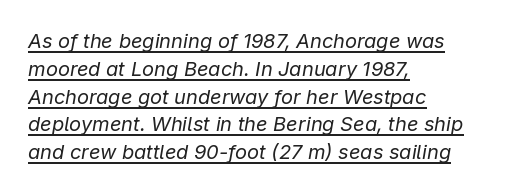
The designer left line spacing at the default. The weight would be labelled regular, book, light, or lighter still. The rendering applies a slant to the glyphs. Words appear dense and cohesive because spacing is normal. Notice how a bar underscores the lettering throughout.
